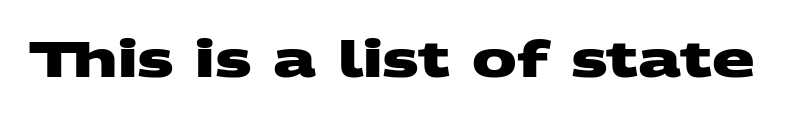
The image shows 50 px heavy, wide sans-serif type; set normal letter spacing, not underlined; medium stroke contrast and a large x-height.
